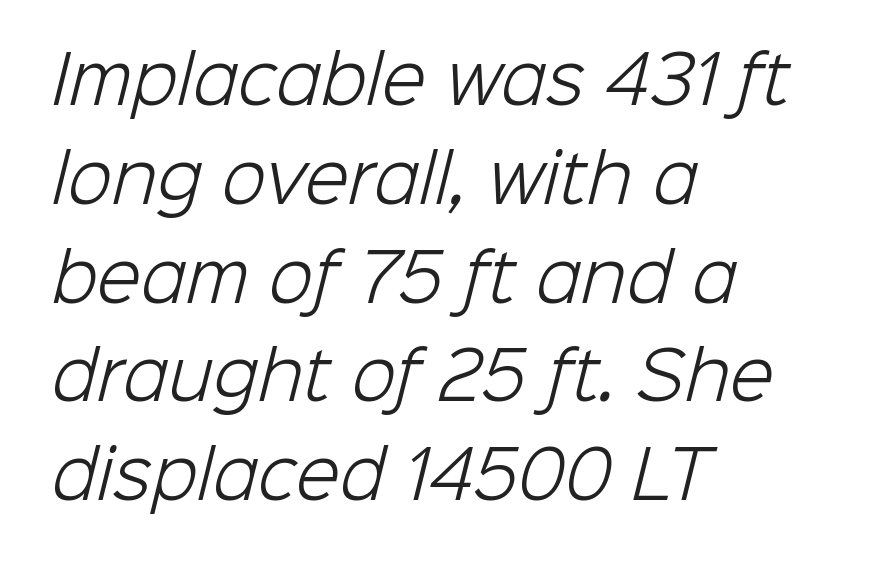
The image shows 65 px light sans-serif type; set left-aligned, normal line spacing (1.52x), normal letter spacing, not underlined; low stroke contrast and a medium x-height.
